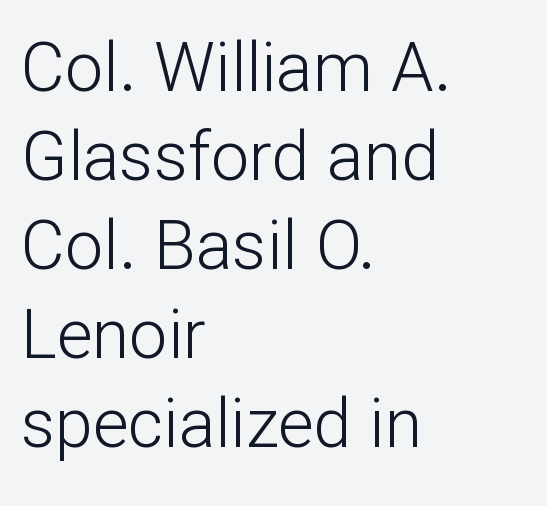
Q: Is the text bold? A: No.
Q: Is the text italic (slanted)? A: No, it is upright.
Q: Is the typeface a serif or a sans-serif typeface? A: Sans-serif.
Q: Is the text underlined? A: No.
Q: How is the paragraph aligned? A: Left-aligned.
Q: Is the spacing between letters normal or unusually wide? A: Normal.
Q: Is the spacing between lines tight, normal or loose? A: Normal.
Q: Width (condensed, normal, or wide)? A: Normal.
Q: Stroke contrast? A: Low.
Q: x-height? A: Medium.
Q: Monospaced? A: No.
